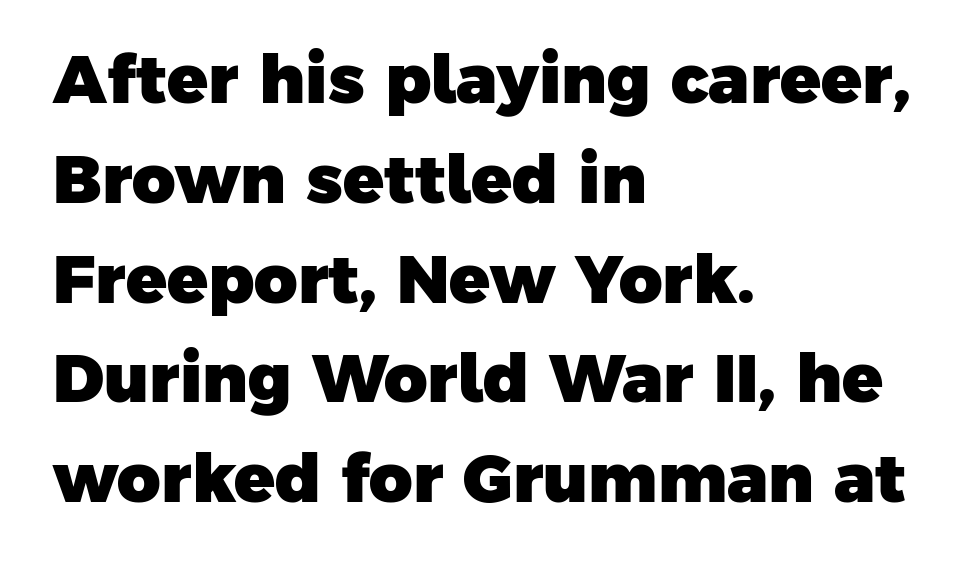
The image shows 67 px heavy sans-serif type; set left-aligned, normal line spacing (1.49x), normal letter spacing, not underlined; low stroke contrast and a medium x-height.
